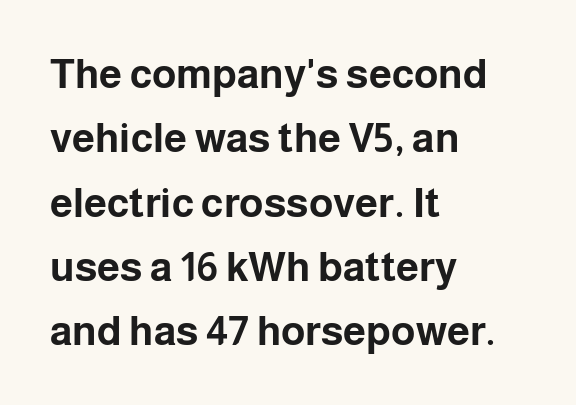
A typesetter would call this leading conventional body-copy spacing. This rendering leaves character spacing at its baseline value. Descenders hang freely into open space. The lines in this sample share a left origin and differ only in where they stop. These lines are composed in type without serifs.
